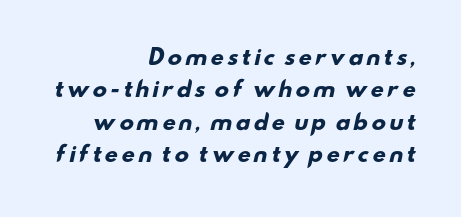
Compared with an ordinary text face, these strokes are far heavier — a full bold. Just letters on the line, the space beneath them empty. In terms of leading, this rendering sits right in the middle. Alignment: flush right.
